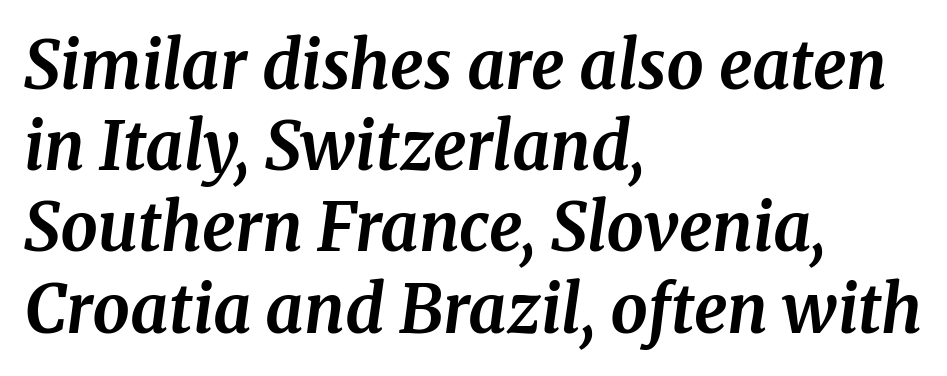
Q: Is the text bold? A: Yes.
Q: Is the text italic (slanted)? A: Yes, it leans right by about 8 degrees.
Q: Is the typeface a serif or a sans-serif typeface? A: Serif.
Q: Is the text underlined? A: No.
Q: How is the paragraph aligned? A: Left-aligned.
Q: Is the spacing between letters normal or unusually wide? A: Normal.
Q: Width (condensed, normal, or wide)? A: Normal.
Q: Stroke contrast? A: Medium.
Q: x-height? A: Medium.
Q: Monospaced? A: No.
